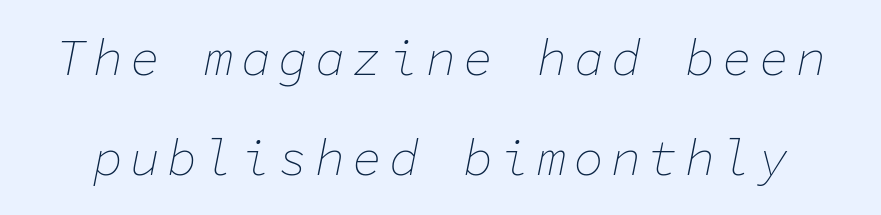
One glance says open: line gaps are wider than usual. Fixed-width glyphs throughout — classic coding-font behaviour. Type without underlining. The passage shown leans; its letterforms are oblique.
